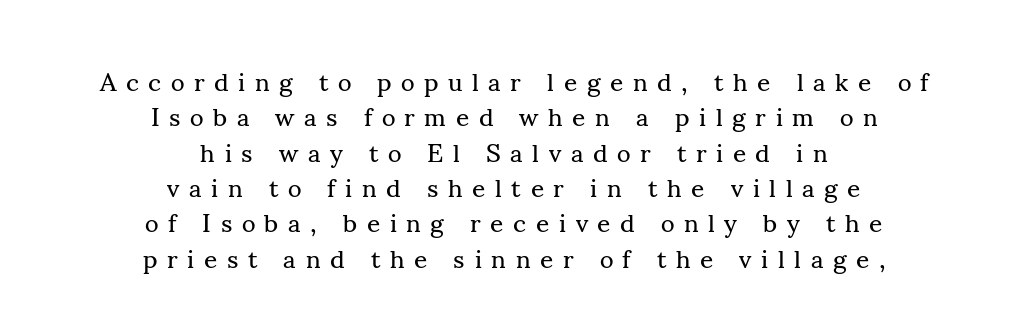
The image shows 26 px text type, upright; set centered, normal line spacing (1.36x), unusually wide letter spacing (+0.37 em), not underlined.
